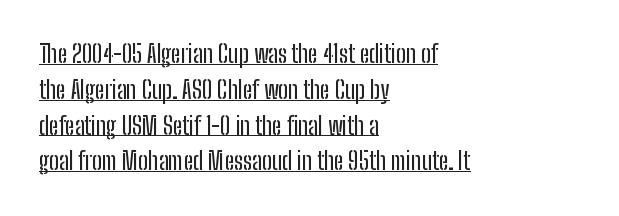
The image shows 24 px text type, upright; set left-aligned, normal line spacing (1.49x), normal letter spacing, underlined.
